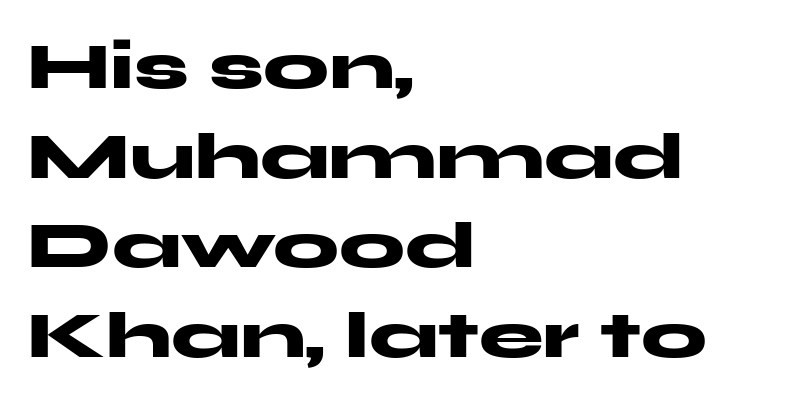
The image shows 65 px heavy, wide sans-serif type, upright; set left-aligned, normal line spacing (1.38x), normal letter spacing, not underlined; medium stroke contrast and a medium x-height.
